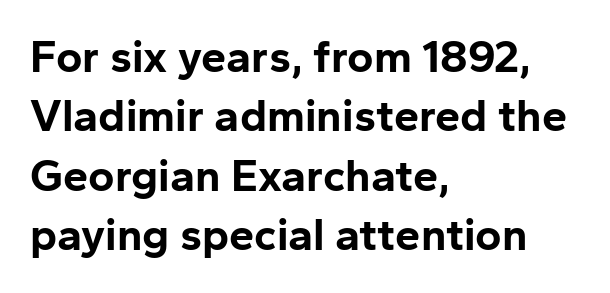
The image shows 45 px bold sans-serif type, upright; set left-aligned, normal line spacing (1.32x), normal letter spacing, not underlined; low stroke contrast and a medium x-height.
